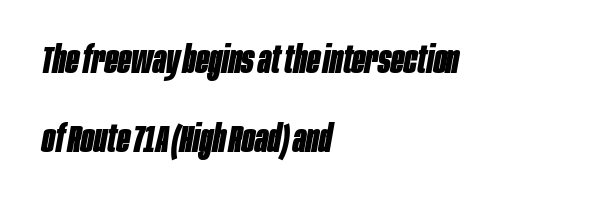
The face used here has the dense, thick strokes of a bold. Regarding leading, the lines here are spaced well apart. These lines are rendered in a variable-pitch font. Line starts are locked; line ends wander.
